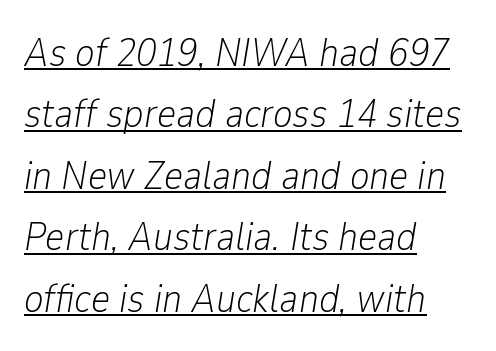
{"italic": "yes", "lean": "right", "slant_degrees": 9, "bold": "no", "weight": "light", "width": "condensed", "stroke_contrast": "low", "x_height": "medium", "monospaced": "no", "underline": "yes", "align": "left", "line_spacing": "normal", "line_spacing_ratio": 1.5, "letter_spacing": "normal", "letter_spacing_em": 0.0, "glyph_px": 41}
